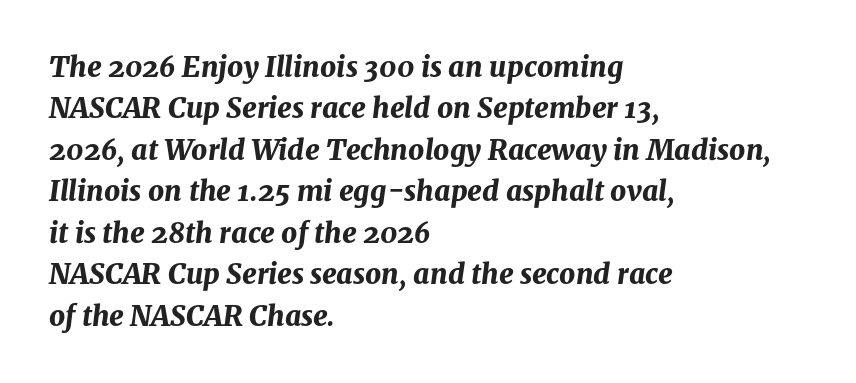
{"italic": "yes", "lean": "right", "slant_degrees": 8, "bold": "yes", "weight": "bold", "width": "normal", "stroke_contrast": "medium", "x_height": "medium", "monospaced": "no", "underline": "no", "align": "left", "line_spacing": "normal", "line_spacing_ratio": 1.48, "letter_spacing": "normal", "letter_spacing_em": 0.0, "glyph_px": 28}
